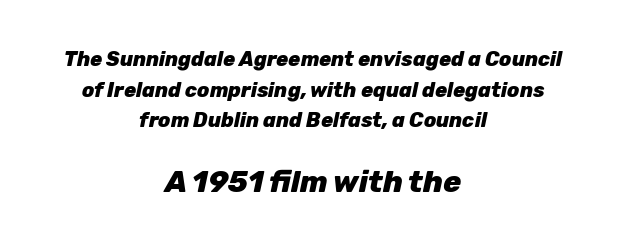
Q: Is the text bold? A: Yes.
Q: Is the text italic (slanted)? A: Yes, it leans right by about 12 degrees.
Q: Is the text underlined? A: No.
Q: How is the paragraph aligned? A: Centered.
Q: Is the spacing between letters normal or unusually wide? A: Normal.
Q: Is the spacing between lines tight, normal or loose? A: Normal.
Q: Which block of text is set in a larger size, the first (top) or the second (bottom)? A: The second (bottom) one.
Q: Width (condensed, normal, or wide)? A: Normal.
Q: Stroke contrast? A: Low.
Q: x-height? A: Medium.
Q: Monospaced? A: No.
